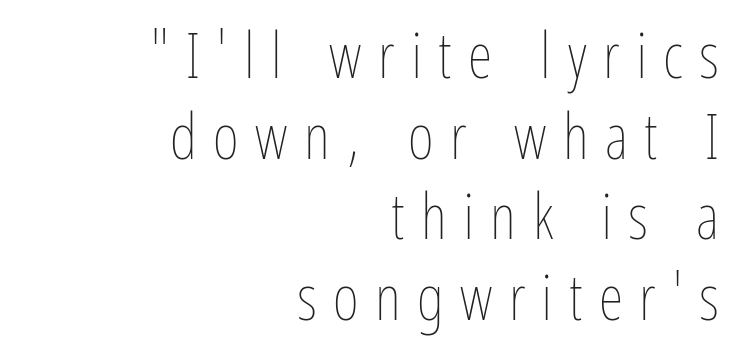
Is the type heavy? It reads as light-to-regular instead. Descenders hang freely into open space. Rows of type keep a routine distance in the vertical direction. Compared with a flush-left layout, this one pins lines to the opposite, right side.
